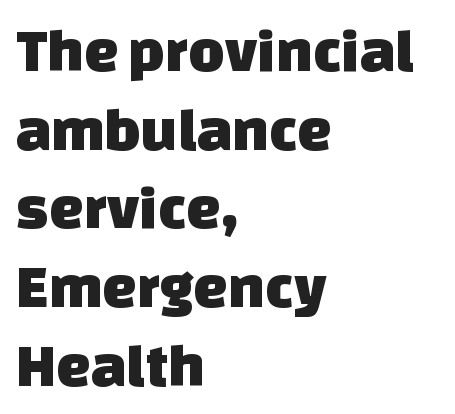
This block has exactly the height ordinary leading produces. Glance below the letters and you will spot only blank space. Proportional: the letters do not fall into vertical columns. The face used here is a sans, in the tradition of grotesques and geometrics. If you drew a ruler down the left edge, every line would touch it. Each word holds together tightly as a unit, with standard inter-letter gaps.
